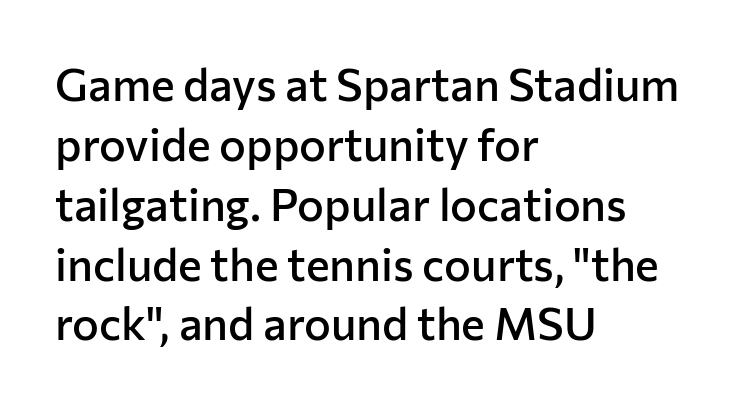
Firm but not heavy-handed strokes: this text is semibold. Left-aligned paragraph, ragged on the right. Rule under the text: the space is simply empty. Vertical spacing — default. What kind of face is this? One without serifs — a sans.
